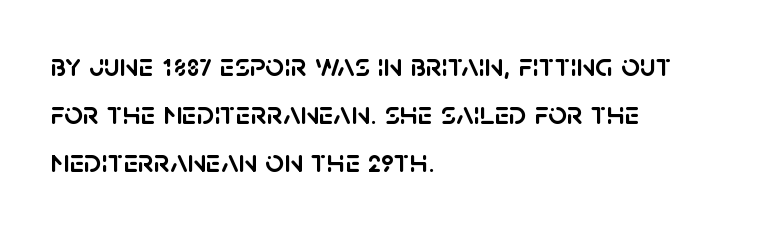
The image shows 33 px sans-serif type, upright; set left-aligned, normal line spacing (1.45x), normal letter spacing, not underlined; low stroke contrast and a large x-height.
